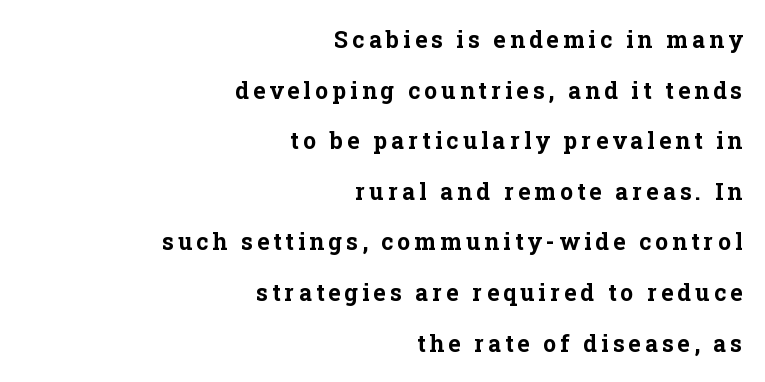
This is the regular roman posture of the typeface. Caption: bold face, heavy strokes. Casual observation: everything's shoved over to the right. Vertical spacing — loose. Bare-footed words on every line.
